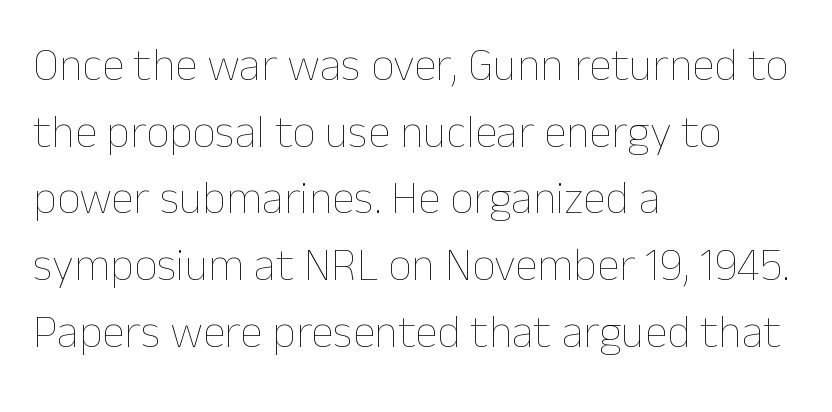
Q: Is the text bold? A: No.
Q: Is the text italic (slanted)? A: No, it is upright.
Q: Is the text underlined? A: No.
Q: How is the paragraph aligned? A: Left-aligned.
Q: Is the spacing between letters normal or unusually wide? A: Normal.
Q: Is the spacing between lines tight, normal or loose? A: Normal.
Q: Width (condensed, normal, or wide)? A: Normal.
Q: Stroke contrast? A: Low.
Q: x-height? A: Medium.
Q: Monospaced? A: No.
